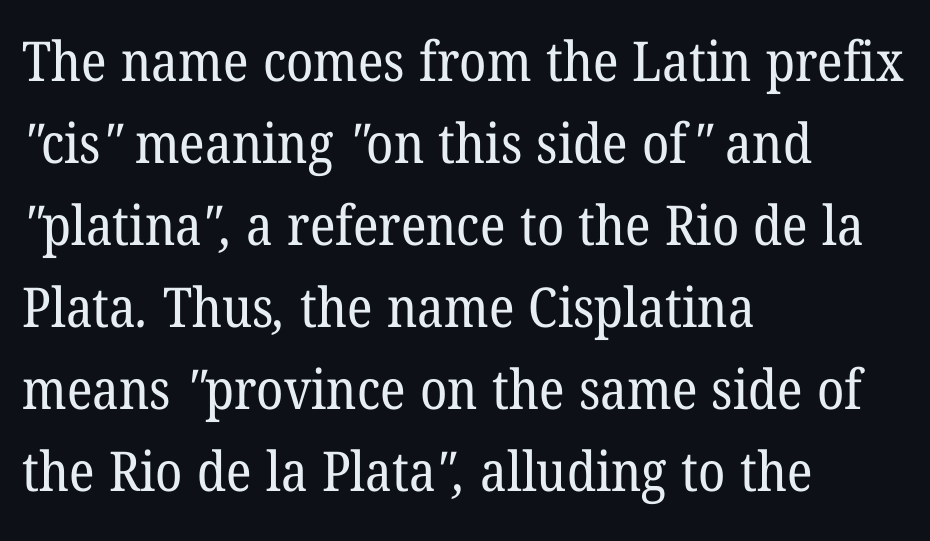
The image shows 55 px regular-weight serif type; set left-aligned, normal line spacing (1.49x), normal letter spacing, not underlined; low stroke contrast and a medium x-height.
